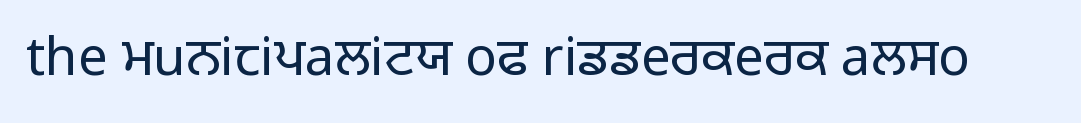
No feet cap the strokes, marking this as sans-serif type. How are the letters spaced? Ordinarily, with no added tracking. Heft: none added — not bold. These lines are rendered in a variable-pitch font.
